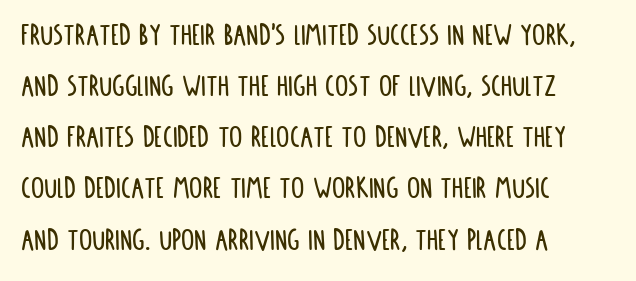
The image shows 33 px condensed sans-serif type, upright; set left-aligned, normal line spacing (1.55x), normal letter spacing, not underlined; low stroke contrast and a large x-height.
